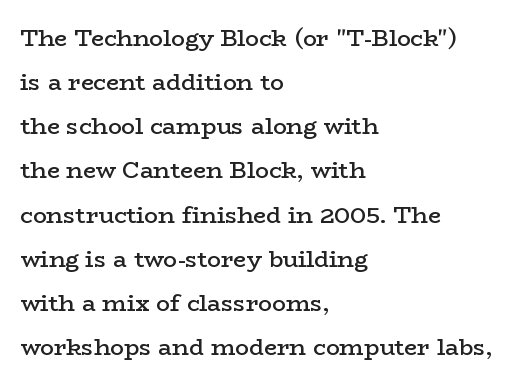
The image shows 23 px text type, upright; set left-aligned, loose line spacing (1.92x), normal letter spacing, not underlined.
